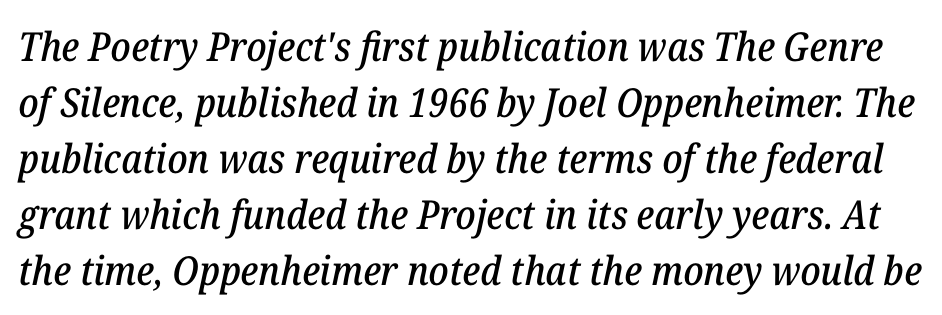
Q: Is the text italic (slanted)? A: Yes, it leans right by about 12 degrees.
Q: Is the typeface a serif or a sans-serif typeface? A: Serif.
Q: Is the text underlined? A: No.
Q: Is the spacing between letters normal or unusually wide? A: Normal.
Q: Is the spacing between lines tight, normal or loose? A: Normal.
Q: Width (condensed, normal, or wide)? A: Normal.
Q: Stroke contrast? A: Low.
Q: x-height? A: Medium.
Q: Monospaced? A: No.
